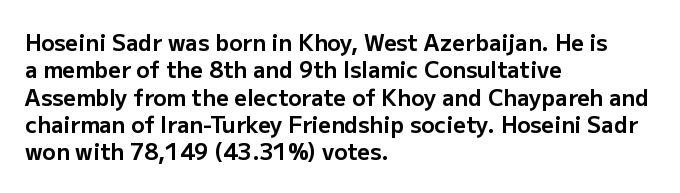
The image shows 22 px bold type, upright; set left-aligned, line spacing 1.24x, normal letter spacing, not underlined.
